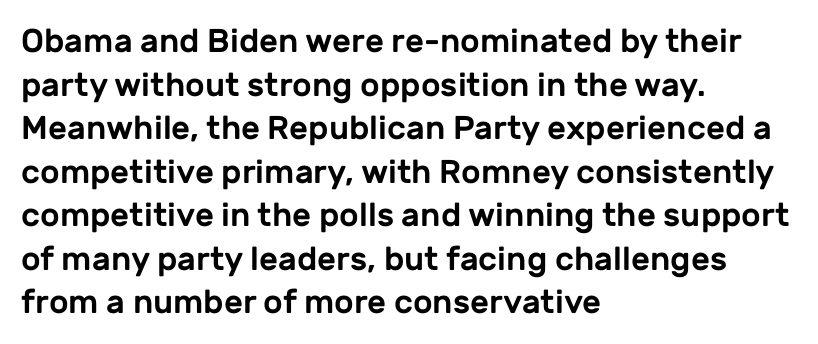
{"serif": "no", "italic": "no", "width": "normal", "stroke_contrast": "low", "x_height": "medium", "monospaced": "no", "underline": "no", "align": "left", "line_spacing": "normal", "line_spacing_ratio": 1.32, "letter_spacing": "normal", "letter_spacing_em": 0.0, "glyph_px": 33}
